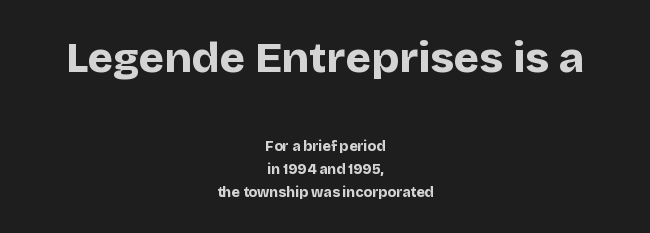
Q: Is the text bold? A: Yes.
Q: Is the text italic (slanted)? A: No, it is upright.
Q: Is the typeface a serif or a sans-serif typeface? A: Sans-serif.
Q: Is the text underlined? A: No.
Q: How is the paragraph aligned? A: Centered.
Q: Is the spacing between letters normal or unusually wide? A: Normal.
Q: Is the spacing between lines tight, normal or loose? A: Normal.
Q: Which block of text is set in a larger size, the first (top) or the second (bottom)? A: The first (top) one.
Q: Width (condensed, normal, or wide)? A: Normal.
Q: Stroke contrast? A: Low.
Q: x-height? A: Large.
Q: Monospaced? A: No.
